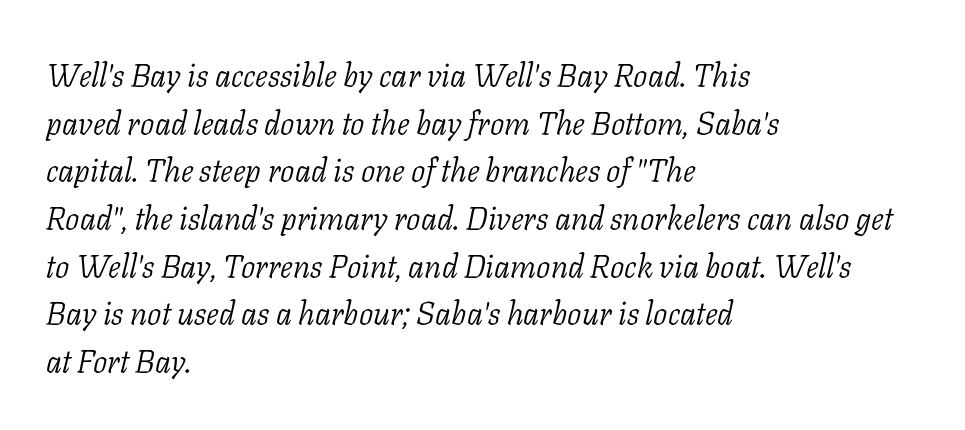
{"serif": "yes", "italic": "yes", "lean": "right", "slant_degrees": 11, "bold": "no", "weight": "light", "width": "normal", "stroke_contrast": "low", "x_height": "medium", "monospaced": "no", "underline": "no", "align": "left", "line_spacing": "normal", "line_spacing_ratio": 1.49, "letter_spacing": "normal", "letter_spacing_em": 0.0, "glyph_px": 32}
